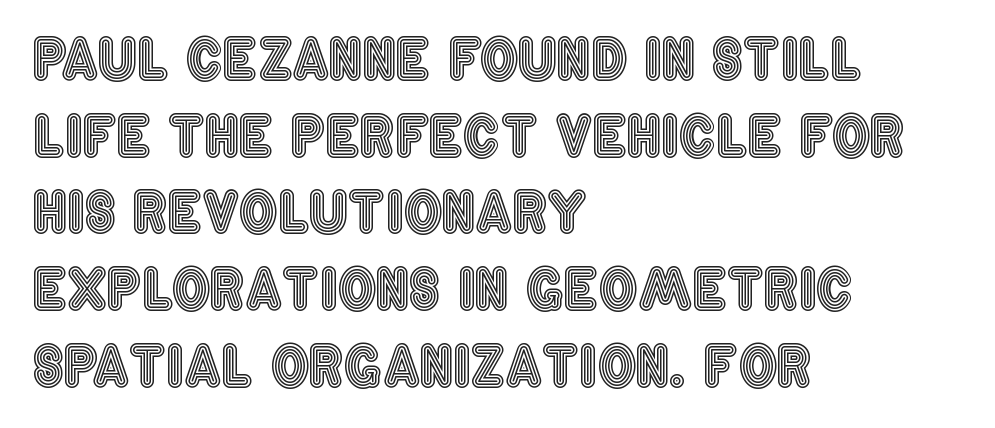
Only glyphs here, with clear space below each row. Tall strokes in this sample are plumb rather than angled. All the whitespace from short lines collects on the right. Short note: letters normally spaced. In terms of leading, this rendering sits right in the middle. This sample has the flowing, uneven cadence of proportional lettering.
